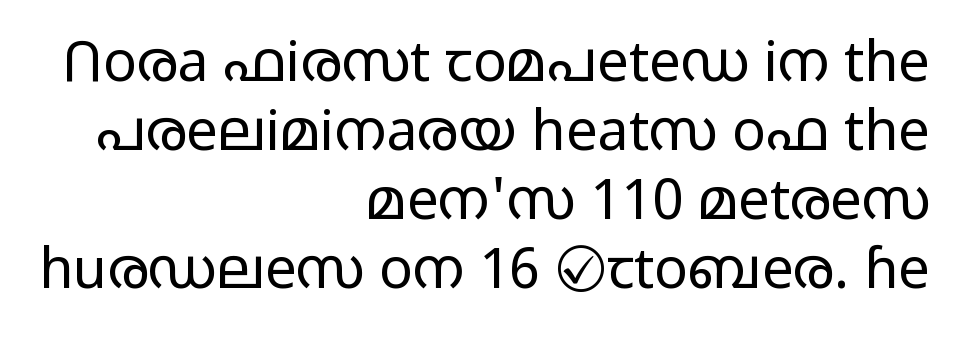
{"serif": "no", "italic": "no", "bold": "no", "weight": "light", "width": "wide", "stroke_contrast": "low", "x_height": "medium", "monospaced": "no", "underline": "no", "align": "right", "line_spacing_ratio": 1.23, "letter_spacing": "normal", "letter_spacing_em": 0.0, "glyph_px": 56}
